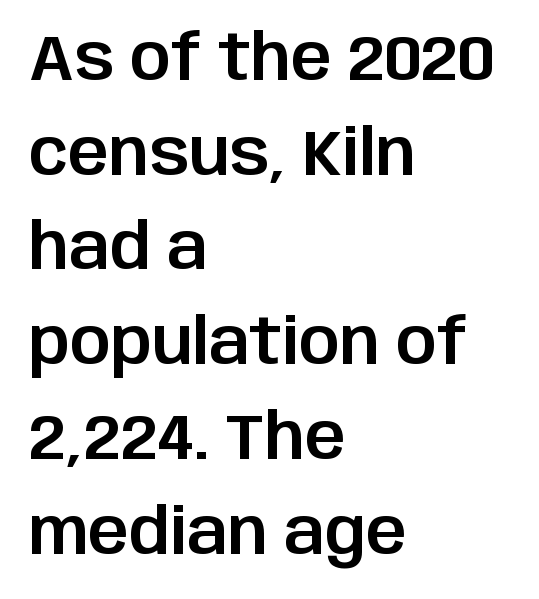
The image shows 64 px sans-serif type, upright; set left-aligned, normal line spacing (1.48x), normal letter spacing, not underlined; low stroke contrast and a large x-height.
